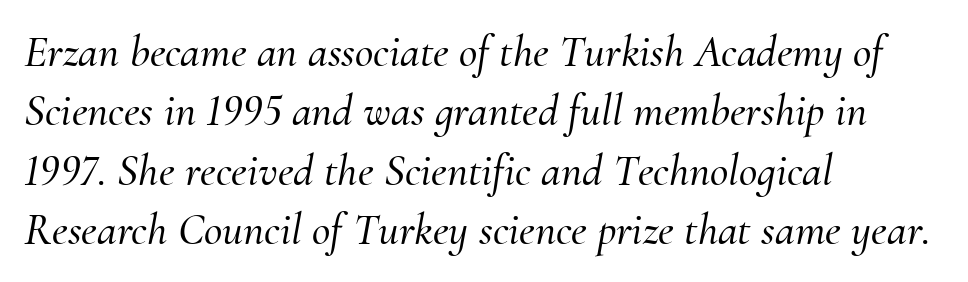
Q: Is the text italic (slanted)? A: Yes, it leans right by about 10 degrees.
Q: Is the typeface a serif or a sans-serif typeface? A: Serif.
Q: Is the text underlined? A: No.
Q: How is the paragraph aligned? A: Left-aligned.
Q: Is the spacing between letters normal or unusually wide? A: Normal.
Q: Is the spacing between lines tight, normal or loose? A: Normal.
Q: Width (condensed, normal, or wide)? A: Normal.
Q: Stroke contrast? A: Medium.
Q: x-height? A: Small.
Q: Monospaced? A: No.
